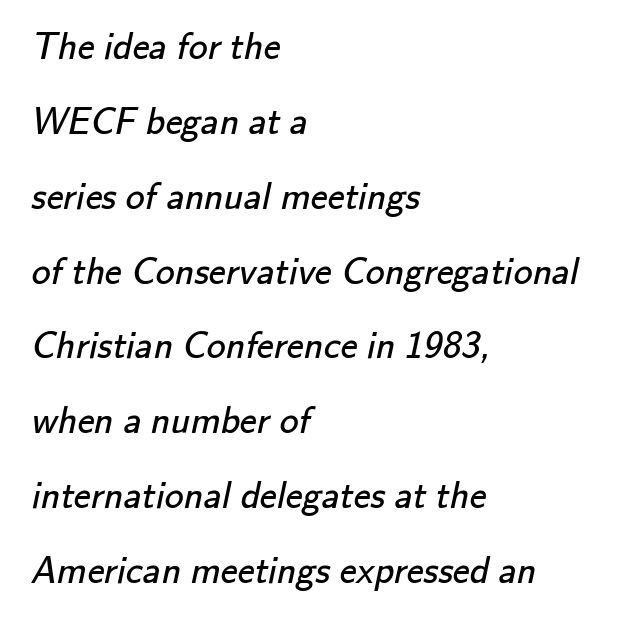
{"serif": "no", "bold": "no", "weight": "regular", "width": "normal", "stroke_contrast": "low", "x_height": "small", "monospaced": "no", "underline": "no", "align": "left", "line_spacing": "loose", "line_spacing_ratio": 1.97, "letter_spacing": "normal", "letter_spacing_em": 0.0, "glyph_px": 38}
